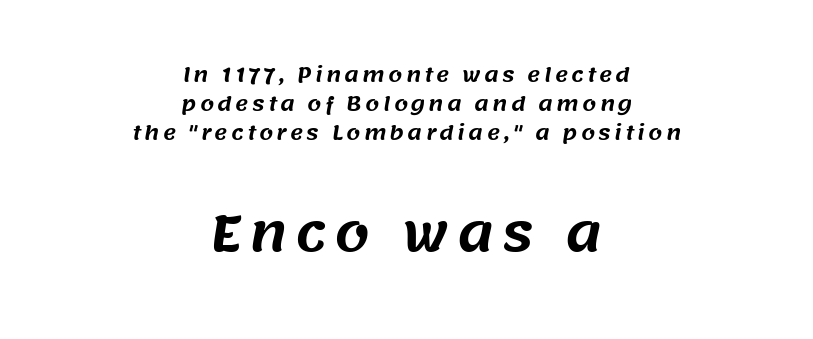
Q: Is the typeface a serif or a sans-serif typeface? A: Sans-serif.
Q: Is the text underlined? A: No.
Q: How is the paragraph aligned? A: Centered.
Q: Is the spacing between lines tight, normal or loose? A: Normal.
Q: Which block of text is set in a larger size, the first (top) or the second (bottom)? A: The second (bottom) one.
Q: Width (condensed, normal, or wide)? A: Normal.
Q: Stroke contrast? A: Medium.
Q: x-height? A: Large.
Q: Monospaced? A: No.
